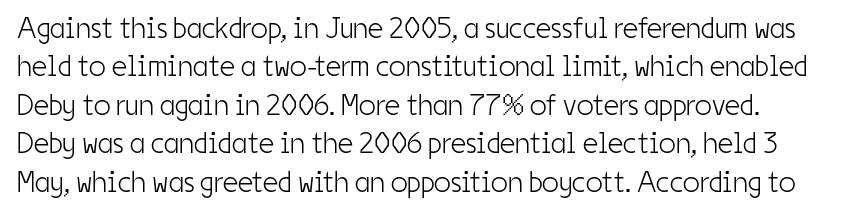
The image shows 30 px light, condensed sans-serif type, upright; set normal line spacing (1.28x), normal letter spacing, not underlined; low stroke contrast and a medium x-height.
